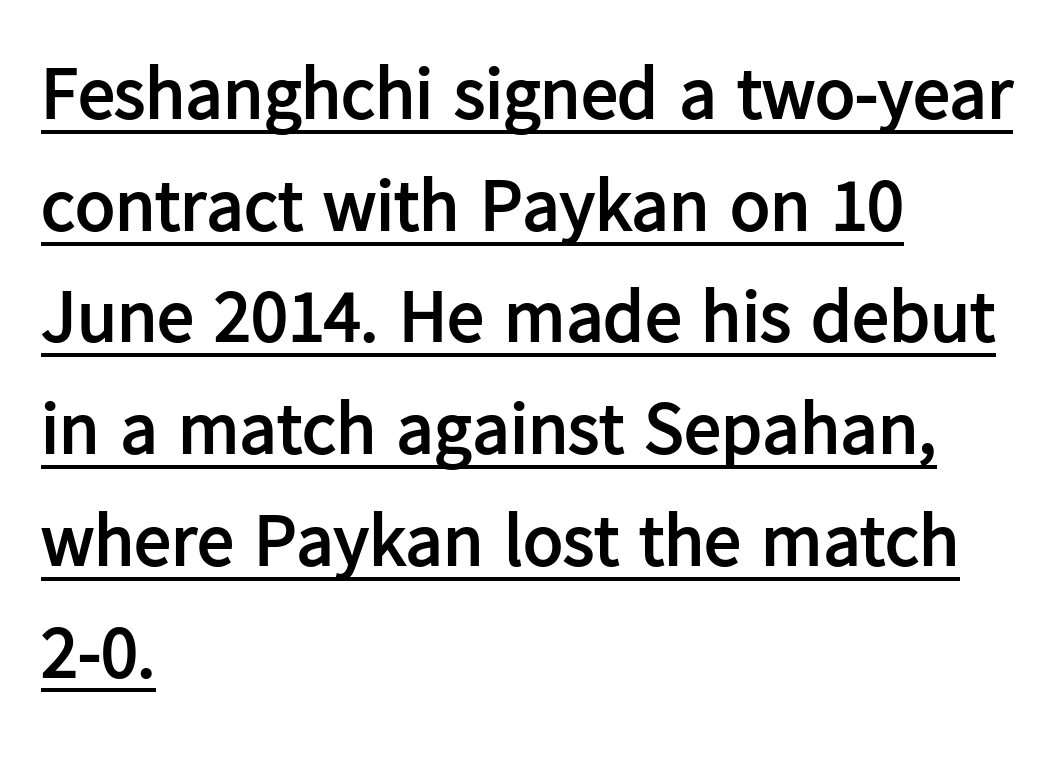
The image shows 74 px semibold sans-serif type, upright; set left-aligned, normal line spacing (1.51x), normal letter spacing, underlined; low stroke contrast and a medium x-height.
